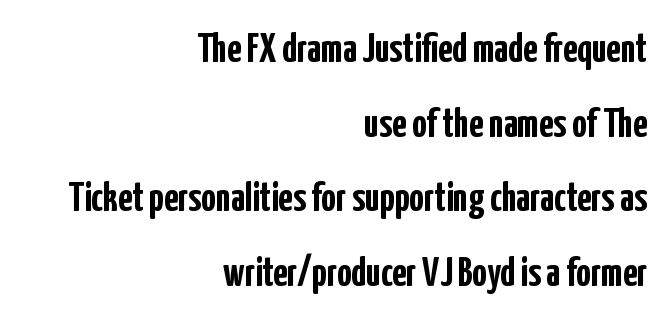
The image shows 41 px semibold, condensed sans-serif type, upright; set right-aligned, line spacing 1.82x, normal letter spacing, not underlined; low stroke contrast and a medium x-height.
